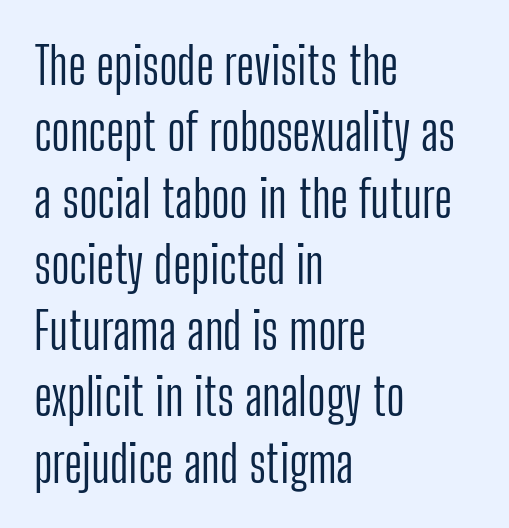
The image shows 51 px light, condensed sans-serif type, upright; set left-aligned, normal line spacing (1.3x), normal letter spacing, not underlined; low stroke contrast and a medium x-height.
